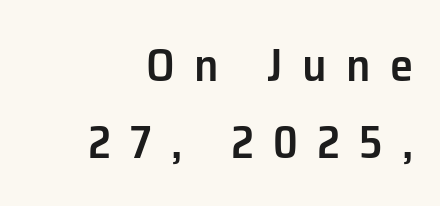
Decoration check: the copy has no underline. The passage shown has open, widely tracked lettering throughout. Emphasis by weight is partial: semibold. The font's upright variant was chosen for this text.
